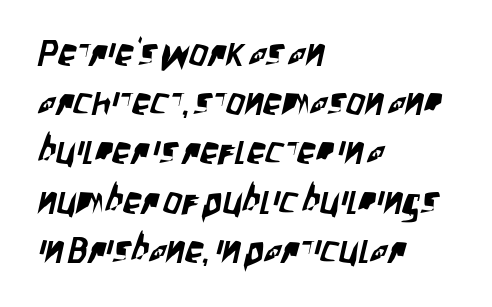
Q: Is the typeface a serif or a sans-serif typeface? A: Sans-serif.
Q: Is the text underlined? A: No.
Q: How is the paragraph aligned? A: Left-aligned.
Q: Is the spacing between letters normal or unusually wide? A: Normal.
Q: Is the spacing between lines tight, normal or loose? A: Normal.
Q: Width (condensed, normal, or wide)? A: Condensed.
Q: Stroke contrast? A: Low.
Q: x-height? A: Large.
Q: Monospaced? A: No.
